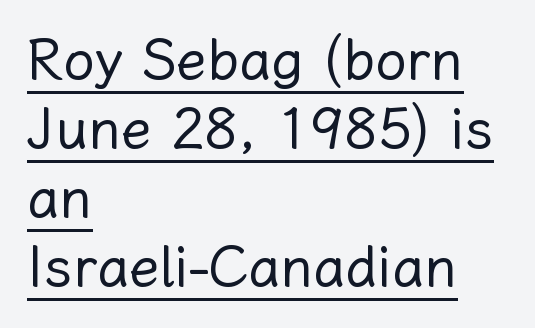
The image shows 56 px regular-weight type, upright; set left-aligned, line spacing 1.23x, normal letter spacing, underlined; low stroke contrast and a medium x-height.
